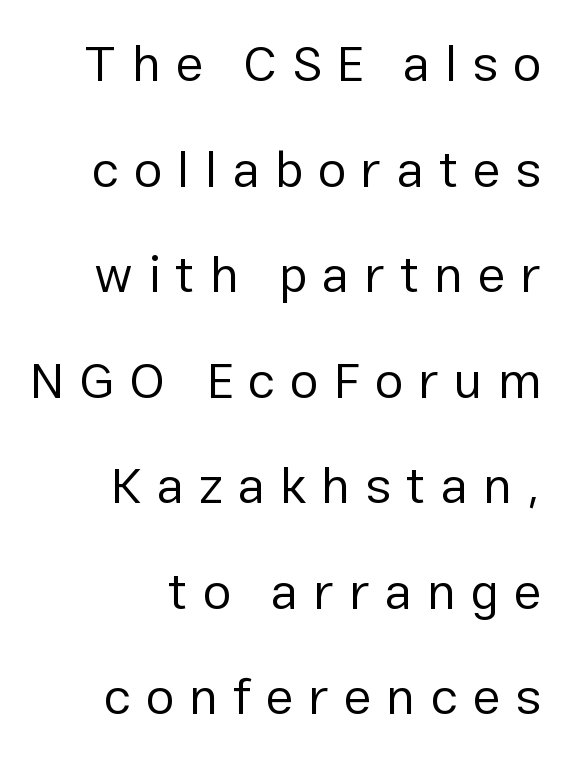
Q: Is the text bold? A: No.
Q: Is the text italic (slanted)? A: No, it is upright.
Q: Is the typeface a serif or a sans-serif typeface? A: Sans-serif.
Q: Is the text underlined? A: No.
Q: How is the paragraph aligned? A: Right-aligned.
Q: Is the spacing between letters normal or unusually wide? A: Unusually wide.
Q: Is the spacing between lines tight, normal or loose? A: Loose.
Q: Width (condensed, normal, or wide)? A: Normal.
Q: Stroke contrast? A: Low.
Q: x-height? A: Medium.
Q: Monospaced? A: No.
